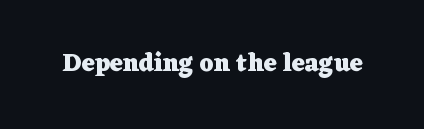
The image shows 25 px bold type, upright; set normal letter spacing, not underlined.
